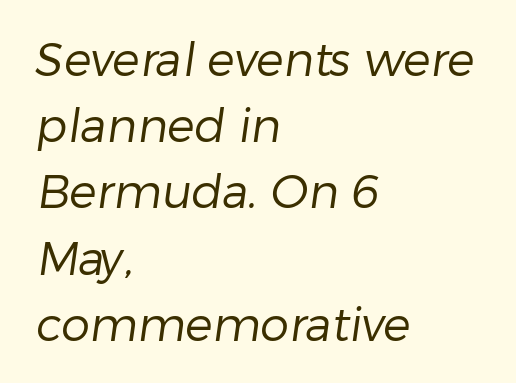
Line starts are locked; line ends wander. Think of a printed novel: that variable character pitch is what you see here. The rendering uses a moderate line-height, typical for paragraphs. The typeface chosen for these lines omits serifs. Bare-footed words on every line. Think standard paragraph weight, or any step lighter than that.
